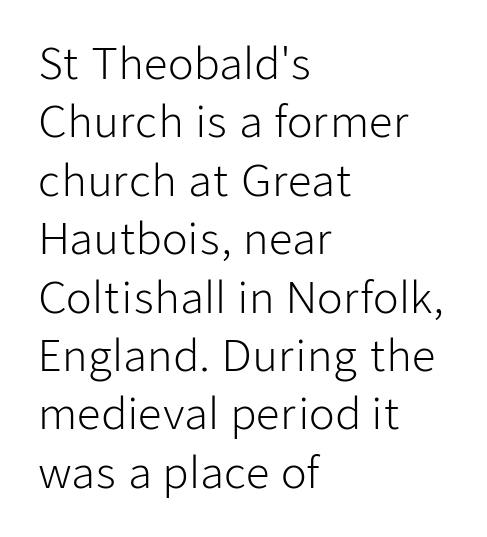
Q: Is the text bold? A: No.
Q: Is the text italic (slanted)? A: No, it is upright.
Q: Is the typeface a serif or a sans-serif typeface? A: Sans-serif.
Q: Is the text underlined? A: No.
Q: How is the paragraph aligned? A: Left-aligned.
Q: Is the spacing between letters normal or unusually wide? A: Normal.
Q: Is the spacing between lines tight, normal or loose? A: Normal.
Q: Width (condensed, normal, or wide)? A: Normal.
Q: Stroke contrast? A: Low.
Q: x-height? A: Medium.
Q: Monospaced? A: No.
